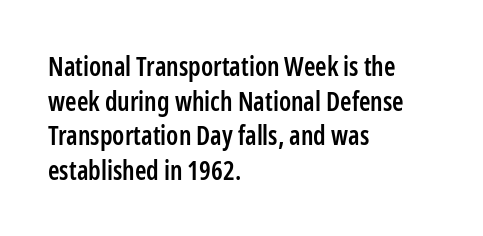
The glyphs have the mass of a demibold cut, below bold. Is the letter spacing exaggerated? No — it looks like the ordinary default. Which margin do the lines hug? The left one — the right edge is uneven. The rows are spaced the way most documents space them. Style check: upright. Has an underline been added? It has not.
